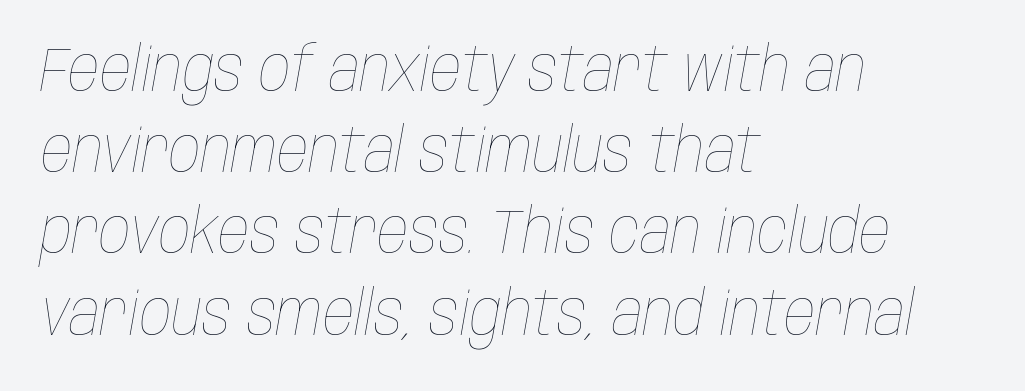
Q: Is the text bold? A: No.
Q: Is the text italic (slanted)? A: Yes, it leans right by about 10 degrees.
Q: Is the text underlined? A: No.
Q: How is the paragraph aligned? A: Left-aligned.
Q: Is the spacing between letters normal or unusually wide? A: Normal.
Q: Is the spacing between lines tight, normal or loose? A: Normal.
Q: Width (condensed, normal, or wide)? A: Condensed.
Q: Stroke contrast? A: Low.
Q: x-height? A: Large.
Q: Monospaced? A: No.
